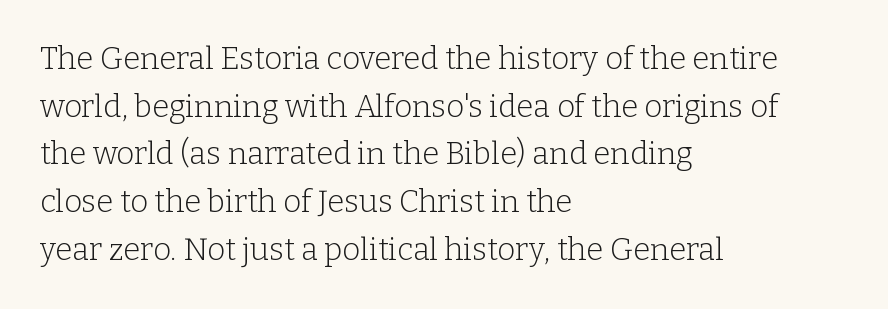
{"serif": "yes", "italic": "no", "bold": "no", "weight": "light", "width": "normal", "stroke_contrast": "low", "x_height": "medium", "monospaced": "no", "underline": "no", "align": "left", "line_spacing": "normal", "line_spacing_ratio": 1.54, "letter_spacing": "normal", "letter_spacing_em": 0.0, "glyph_px": 31}
